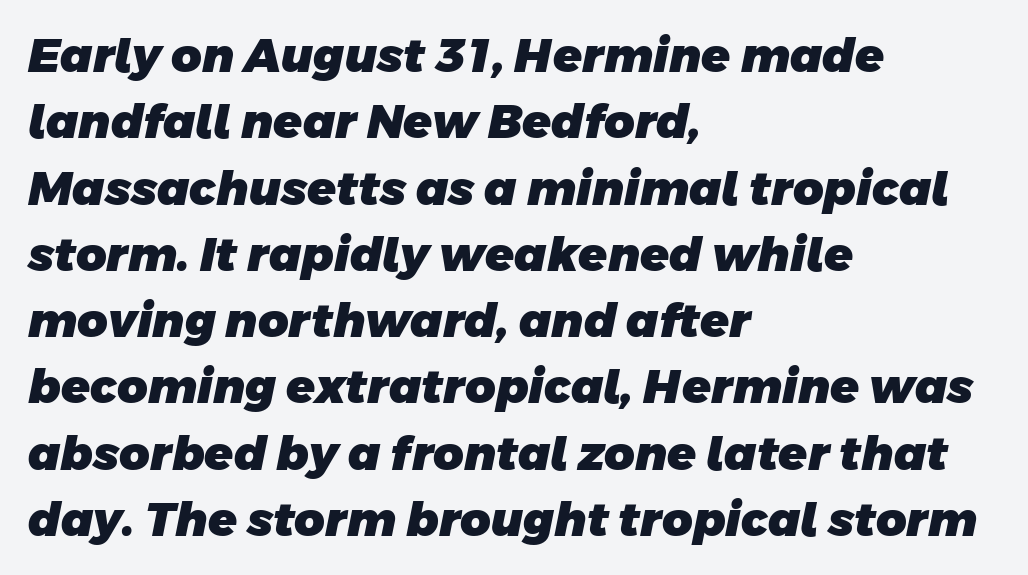
The image shows 47 px heavy sans-serif type; set left-aligned, normal line spacing (1.41x), normal letter spacing, not underlined; low stroke contrast and a large x-height.
